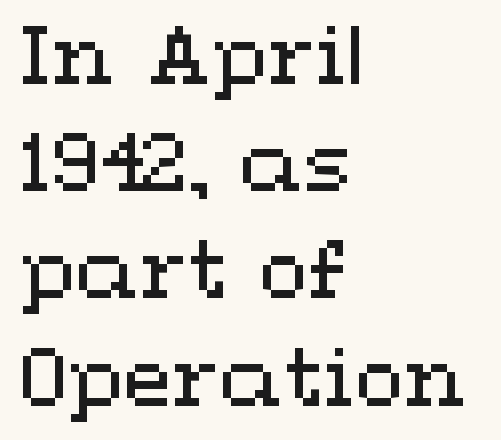
{"italic": "no", "bold": "no", "weight": "regular", "width": "wide", "stroke_contrast": "medium", "x_height": "medium", "monospaced": "no", "underline": "no", "align": "left", "line_spacing": "normal", "line_spacing_ratio": 1.34, "letter_spacing": "normal", "letter_spacing_em": 0.0, "glyph_px": 80}
